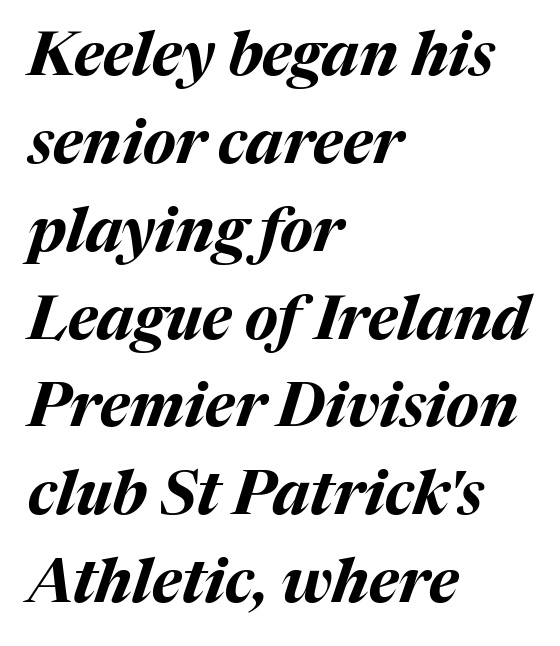
Q: Is the text bold? A: Yes.
Q: Is the text italic (slanted)? A: Yes, it leans right by about 17 degrees.
Q: Is the text underlined? A: No.
Q: How is the paragraph aligned? A: Left-aligned.
Q: Is the spacing between letters normal or unusually wide? A: Normal.
Q: Is the spacing between lines tight, normal or loose? A: Normal.
Q: Width (condensed, normal, or wide)? A: Normal.
Q: Stroke contrast? A: Medium.
Q: x-height? A: Medium.
Q: Monospaced? A: No.
